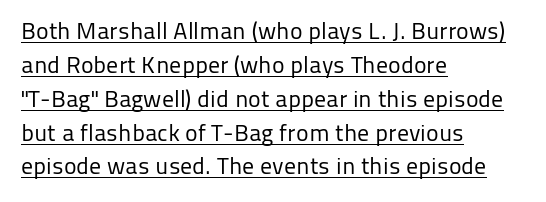
{"italic": "no", "bold": "no", "underline": "yes", "align": "left", "line_spacing": "normal", "line_spacing_ratio": 1.41, "letter_spacing": "normal", "letter_spacing_em": 0.0, "glyph_px": 24}
